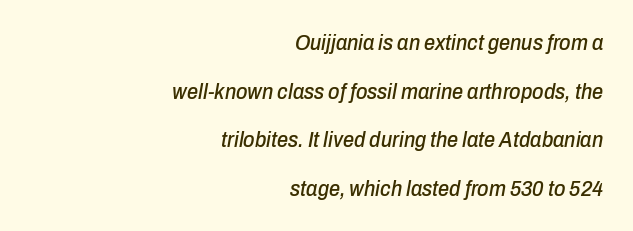
Q: Is the text italic (slanted)? A: Yes, it leans right by about 10 degrees.
Q: Is the text underlined? A: No.
Q: How is the paragraph aligned? A: Right-aligned.
Q: Is the spacing between letters normal or unusually wide? A: Normal.
Q: Is the spacing between lines tight, normal or loose? A: Loose.
